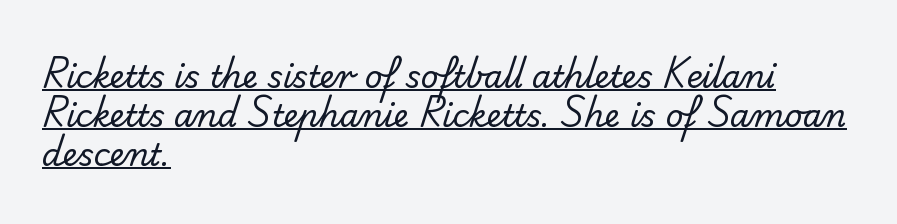
Q: Is the text bold? A: No.
Q: Is the typeface a serif or a sans-serif typeface? A: Sans-serif.
Q: Is the text underlined? A: Yes.
Q: How is the paragraph aligned? A: Left-aligned.
Q: Is the spacing between letters normal or unusually wide? A: Normal.
Q: Is the spacing between lines tight, normal or loose? A: Normal.
Q: Width (condensed, normal, or wide)? A: Normal.
Q: Stroke contrast? A: Low.
Q: x-height? A: Small.
Q: Monospaced? A: No.
